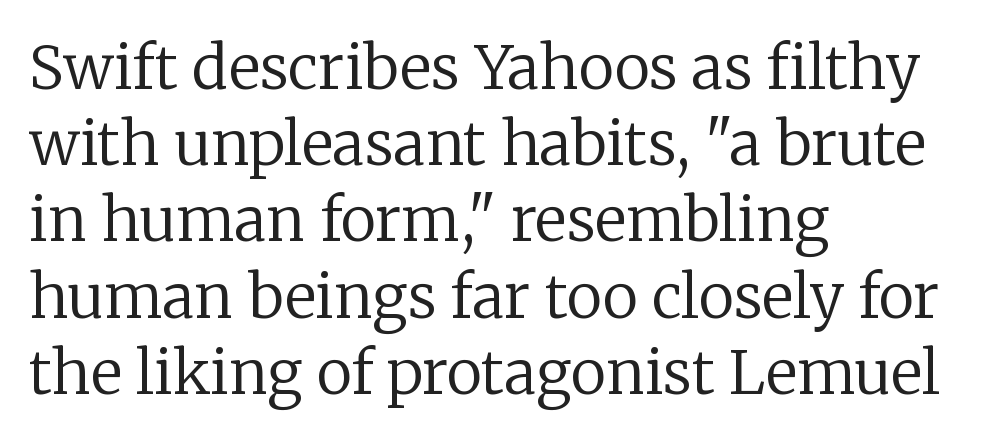
The image shows 60 px regular-weight serif type, upright; set left-aligned, normal line spacing (1.27x), normal letter spacing, not underlined; low stroke contrast and a medium x-height.
